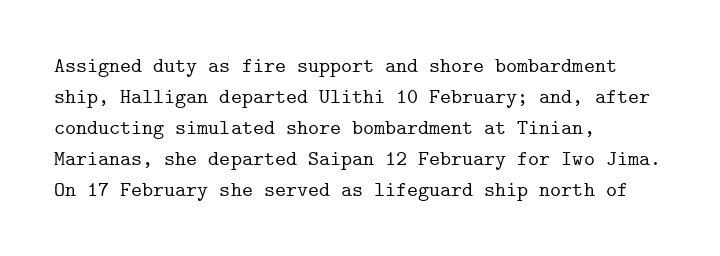
{"italic": "no", "underline": "no", "align": "left", "line_spacing": "normal", "line_spacing_ratio": 1.48, "letter_spacing": "normal", "letter_spacing_em": 0.0, "glyph_px": 21}
